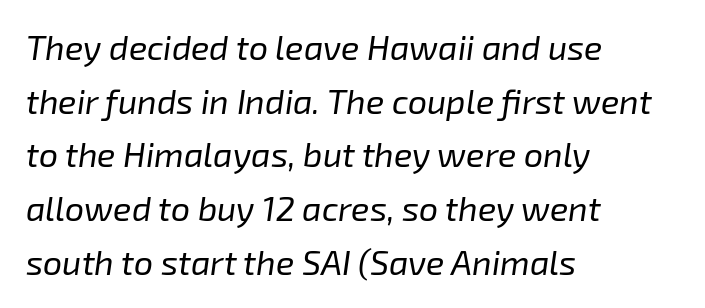
The image shows 34 px regular-weight type, italic (leaning right); set left-aligned, normal line spacing (1.58x), normal letter spacing, not underlined; low stroke contrast and a medium x-height.
